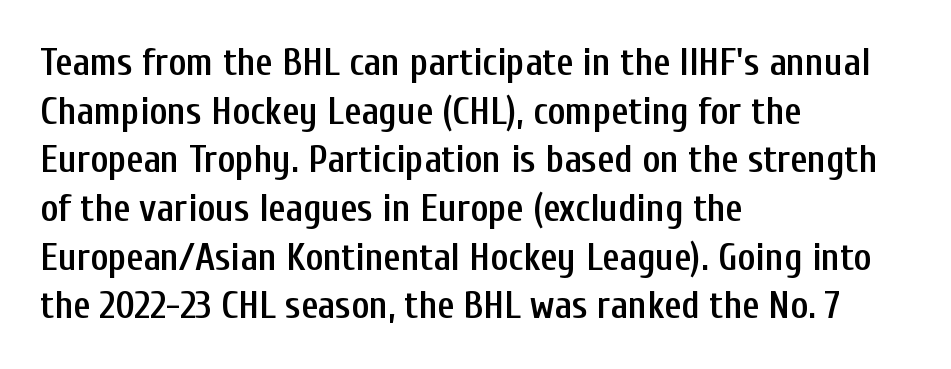
{"serif": "no", "italic": "no", "bold": "semi", "weight": "semibold", "width": "condensed", "stroke_contrast": "low", "x_height": "medium", "monospaced": "no", "underline": "no", "align": "left", "line_spacing": "normal", "line_spacing_ratio": 1.28, "letter_spacing": "normal", "letter_spacing_em": 0.0, "glyph_px": 38}
